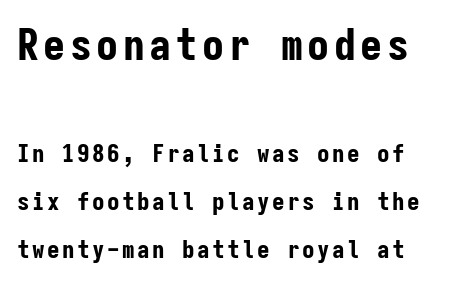
The image shows 44 px bold, condensed sans-serif type, upright, monospaced; set left-aligned, loose line spacing (1.92x), not underlined; the first (top) block is 1.76x larger; low stroke contrast and a medium x-height.
